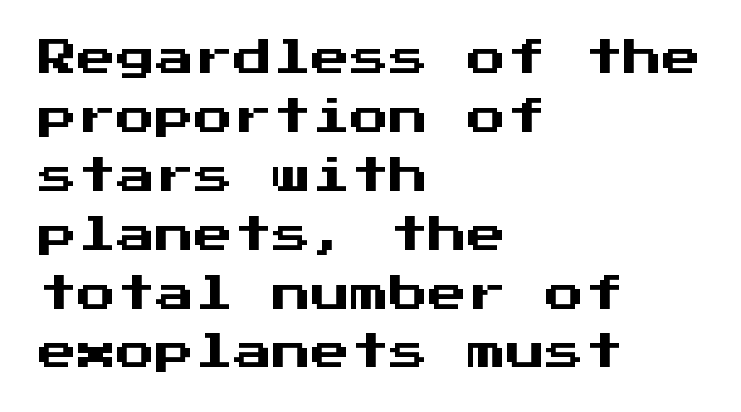
Q: Is the text italic (slanted)? A: No, it is upright.
Q: Is the typeface a serif or a sans-serif typeface? A: Sans-serif.
Q: Is the text underlined? A: No.
Q: How is the paragraph aligned? A: Left-aligned.
Q: Is the spacing between letters normal or unusually wide? A: Normal.
Q: Is the spacing between lines tight, normal or loose? A: Normal.
Q: Width (condensed, normal, or wide)? A: Normal.
Q: Stroke contrast? A: Medium.
Q: x-height? A: Medium.
Q: Monospaced? A: Yes.
